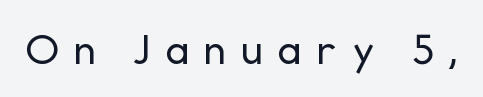
Q: Is the text bold? A: No.
Q: Is the text italic (slanted)? A: No, it is upright.
Q: Is the typeface a serif or a sans-serif typeface? A: Sans-serif.
Q: Is the text underlined? A: No.
Q: Is the spacing between letters normal or unusually wide? A: Unusually wide.
Q: Width (condensed, normal, or wide)? A: Normal.
Q: Stroke contrast? A: Low.
Q: x-height? A: Medium.
Q: Monospaced? A: No.
